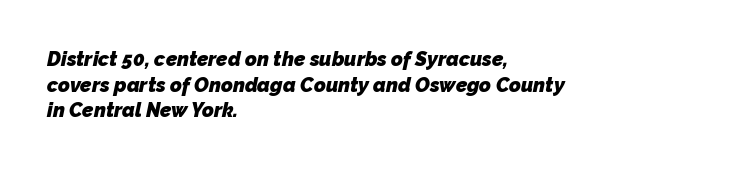
The image shows 20 px bold type; set left-aligned, normal line spacing (1.28x), normal letter spacing, not underlined.
